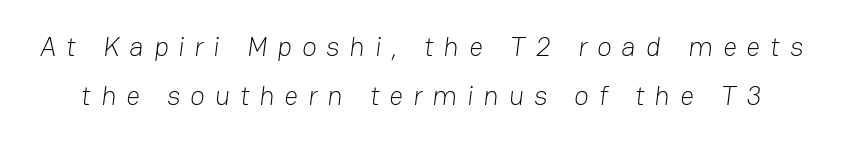
Heaviness? Minimal to ordinary, like unemphasized prose. The gap between lines stays unmarked. Tracking value appears strongly positive — letters spread wide.
